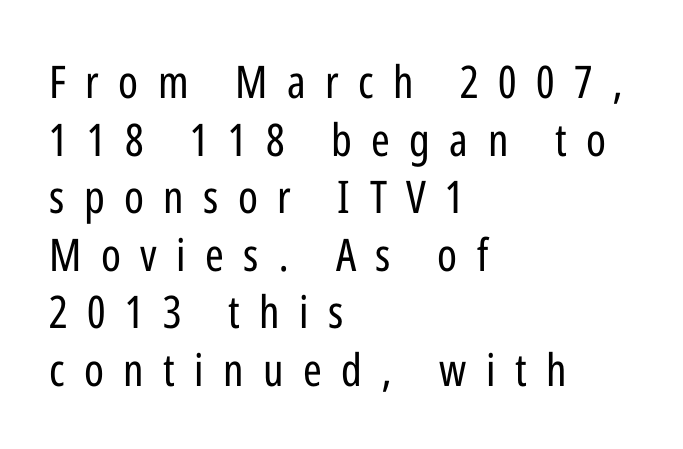
The image shows 45 px regular-weight, condensed sans-serif type, upright; set left-aligned, normal line spacing (1.28x), unusually wide letter spacing (+0.43 em), not underlined; low stroke contrast and a medium x-height.
